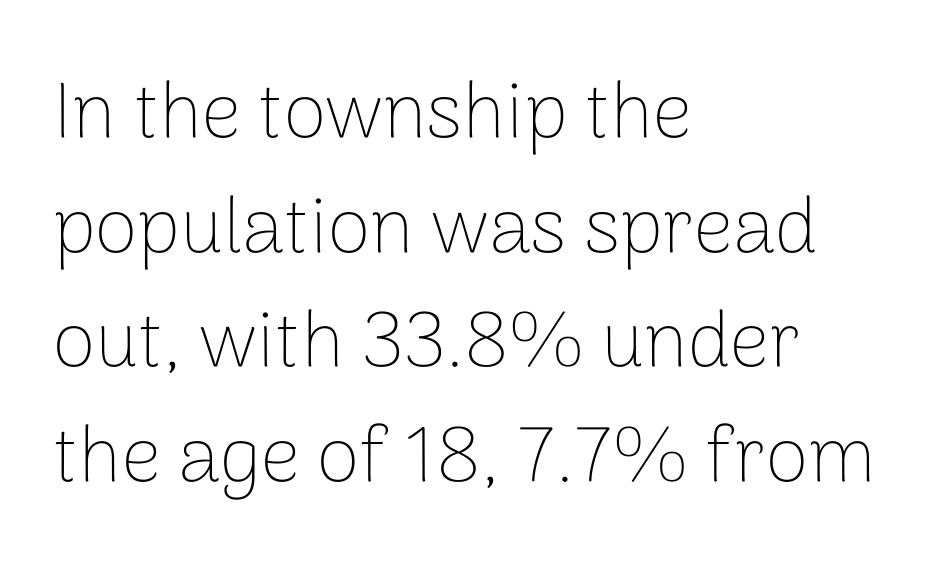
Italic? Not at all — the glyphs are vertical. The letters look calm and open, with moderate or lighter stems. This sample has the flowing, uneven cadence of proportional lettering. The horizontal fit of the characters is conventional and even. Underline: absent. Interline gaps are of average width in this sample.
